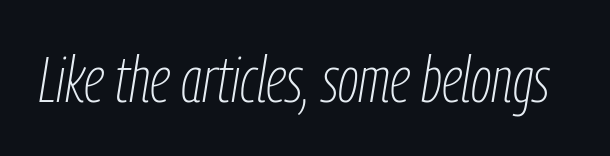
{"italic": "yes", "lean": "right", "slant_degrees": 9, "bold": "no", "weight": "thin", "width": "condensed", "stroke_contrast": "low", "x_height": "medium", "monospaced": "no", "underline": "no", "letter_spacing": "normal", "letter_spacing_em": 0.0, "glyph_px": 65}
